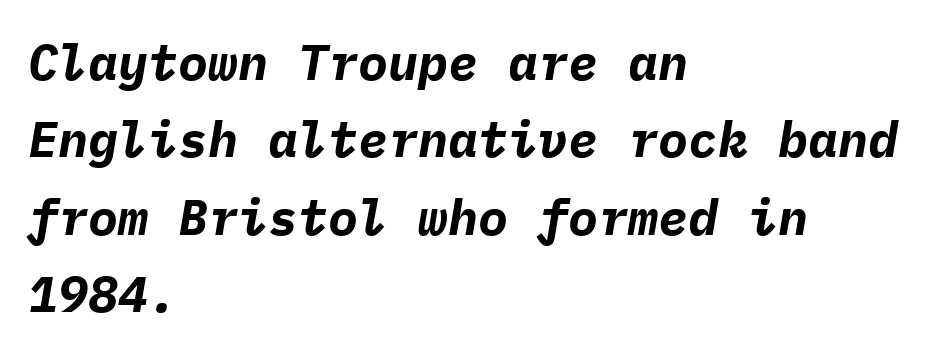
Descenders hang freely into open space. Chunky letters — that's bold for sure. Whoever set this chose a conventional vertical rhythm. What stands out about the letter spacing? Nothing — it is the standard amount.
